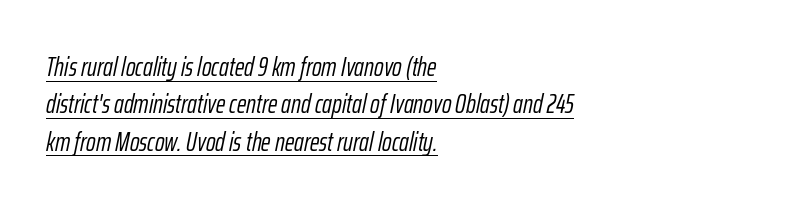
{"italic": "yes", "lean": "right", "slant_degrees": 12, "bold": "no", "underline": "yes", "align": "left", "line_spacing": "normal", "line_spacing_ratio": 1.44, "letter_spacing": "normal", "letter_spacing_em": 0.0, "glyph_px": 26}
